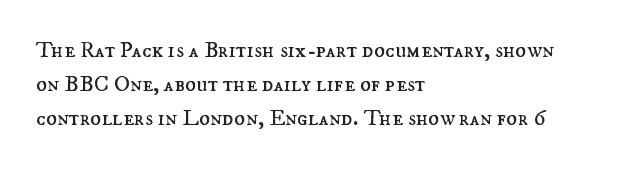
Just letters on the line, the space beneath them empty. Evenly set lines give the paragraph a standard silhouette. Heft: none added — not bold. Notice how the passage keeps a crisp vertical edge on the left only. No extra tracking has been applied to these lines. A roman cut, with each character standing at attention.
